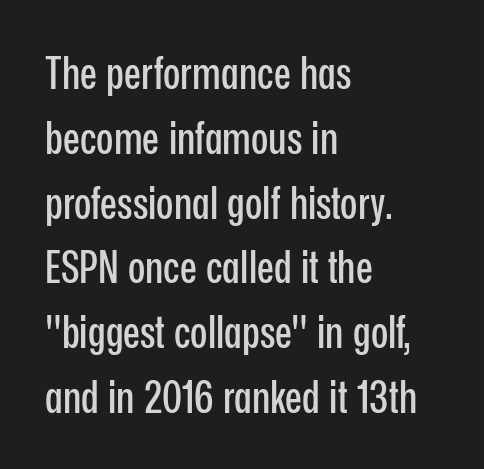
{"serif": "no", "italic": "no", "width": "condensed", "stroke_contrast": "low", "x_height": "medium", "monospaced": "no", "underline": "no", "align": "left", "line_spacing": "normal", "line_spacing_ratio": 1.44, "letter_spacing": "normal", "letter_spacing_em": 0.0, "glyph_px": 45}
